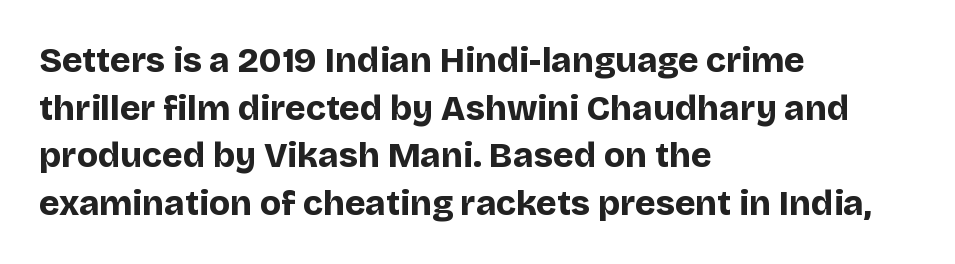
The image shows 35 px bold sans-serif type, upright; set left-aligned, normal line spacing (1.36x), normal letter spacing, not underlined; low stroke contrast and a large x-height.
